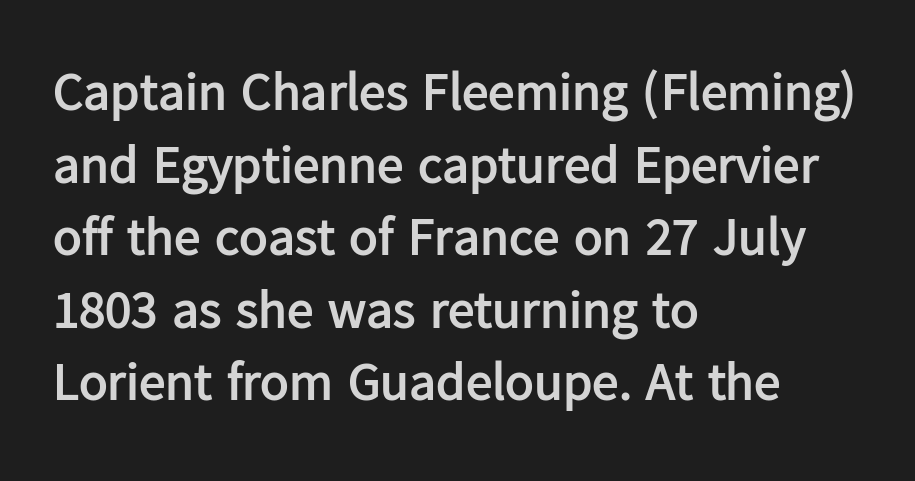
Is the type bold? Yes — the strokes are clearly thick and heavy. You could not count columns in this text — the font is proportionally spaced. Normally led — the rows are evenly, conventionally spaced. The foot of each line stays bare and open.
